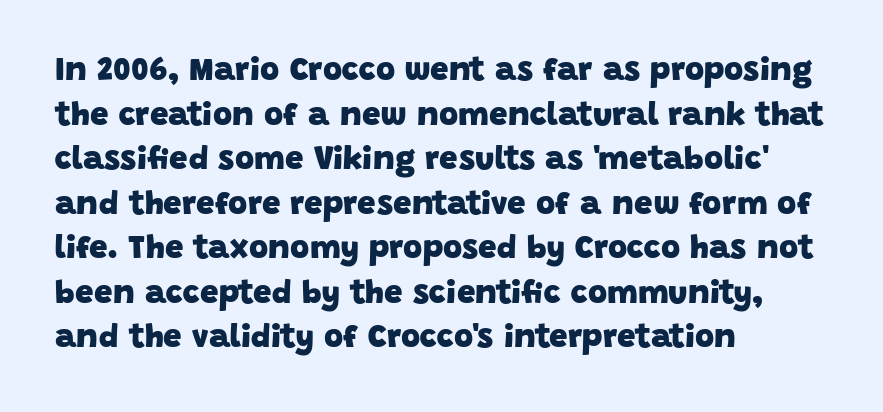
Reading down the block, your eye returns to a fixed left position each line. Here the designer chose a conventional face with non-uniform glyph widths. The font family rendered here belongs to the sans-serif group. Students, this is bold: see how much ink each stroke carries.
